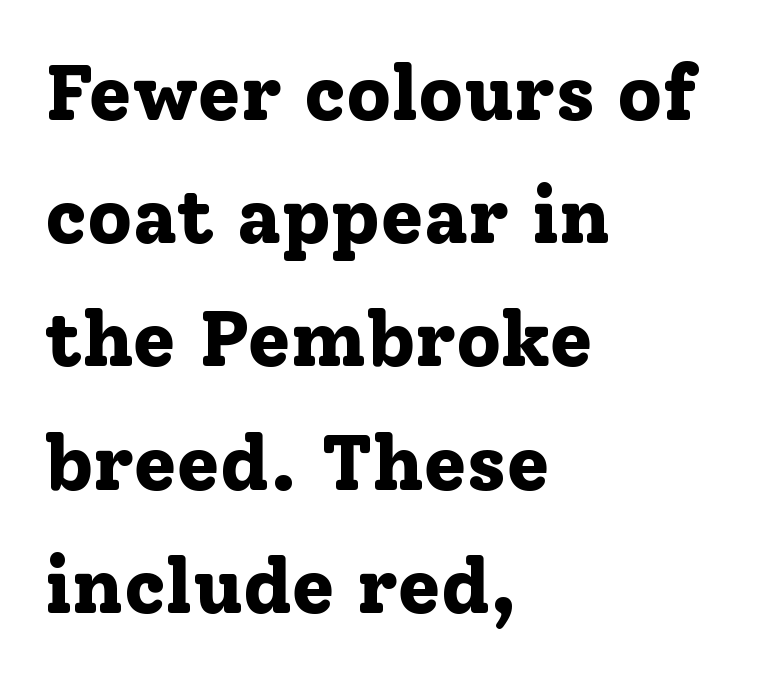
The image shows 78 px bold serif type, upright; set left-aligned, normal line spacing (1.58x), normal letter spacing, not underlined; low stroke contrast and a medium x-height.
